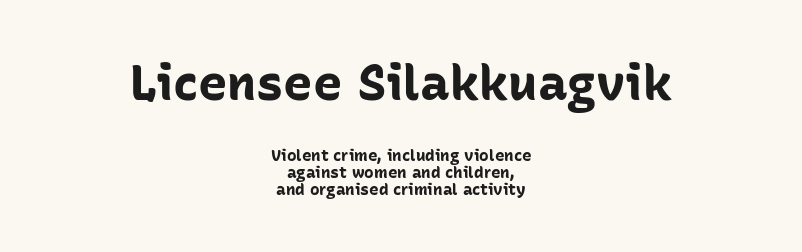
{"serif": "no", "italic": "no", "bold": "yes", "weight": "bold", "width": "normal", "stroke_contrast": "low", "x_height": "medium", "monospaced": "no", "underline": "no", "align": "center", "line_spacing": "tight", "line_spacing_ratio": 1.07, "letter_spacing": "normal", "letter_spacing_em": 0.0, "larger_block": "first", "size_ratio": 3.06, "glyph_px": 49}
